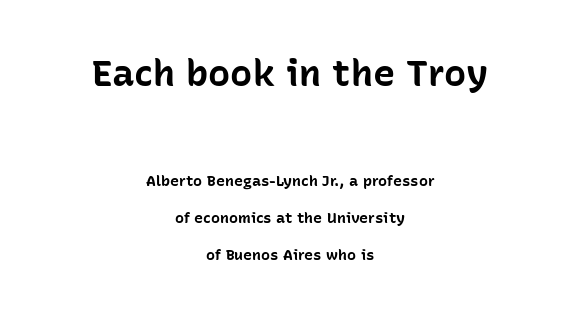
One-word summary of the alignment: center. These lines are rendered in a variable-pitch font. This is heavy type, rendered in bold. In terms of posture, this sample is upright. The space directly below the letters is spotless.
